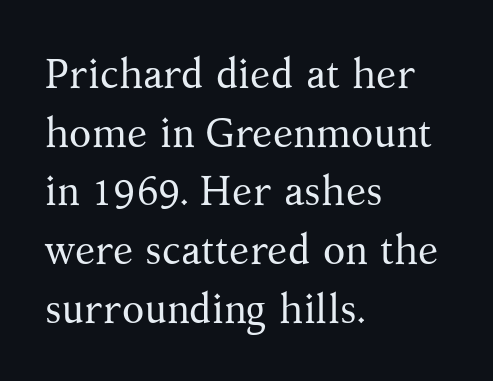
Q: Is the text bold? A: No.
Q: Is the text italic (slanted)? A: No, it is upright.
Q: Is the typeface a serif or a sans-serif typeface? A: Serif.
Q: Is the text underlined? A: No.
Q: How is the paragraph aligned? A: Left-aligned.
Q: Is the spacing between letters normal or unusually wide? A: Normal.
Q: Is the spacing between lines tight, normal or loose? A: Normal.
Q: Width (condensed, normal, or wide)? A: Normal.
Q: Stroke contrast? A: Medium.
Q: x-height? A: Medium.
Q: Monospaced? A: No.
